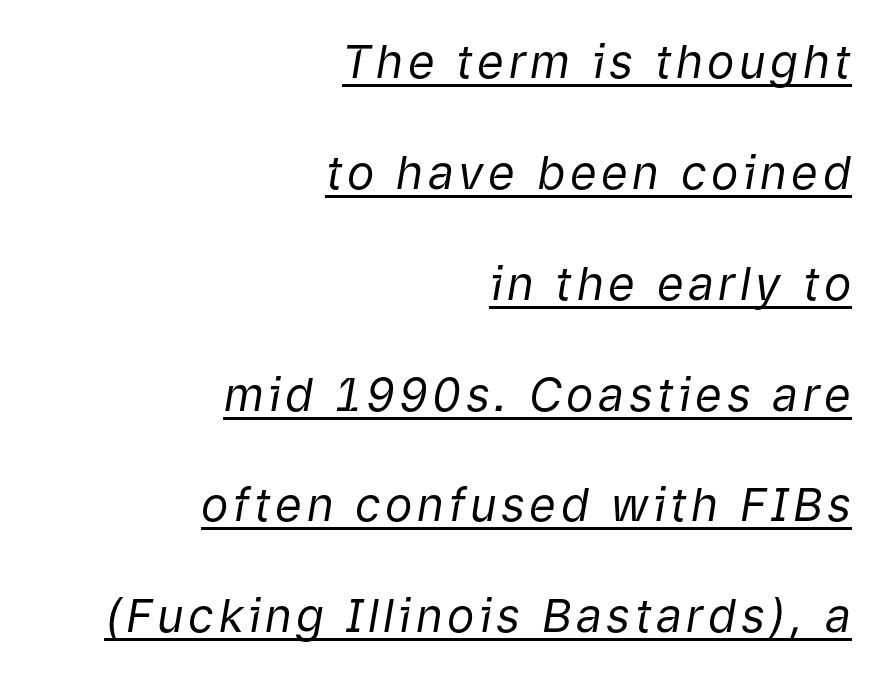
{"italic": "yes", "lean": "right", "slant_degrees": 9, "bold": "no", "weight": "regular", "width": "normal", "stroke_contrast": "low", "x_height": "medium", "monospaced": "no", "underline": "yes", "align": "right", "line_spacing": "loose", "line_spacing_ratio": 2.41, "glyph_px": 46}
